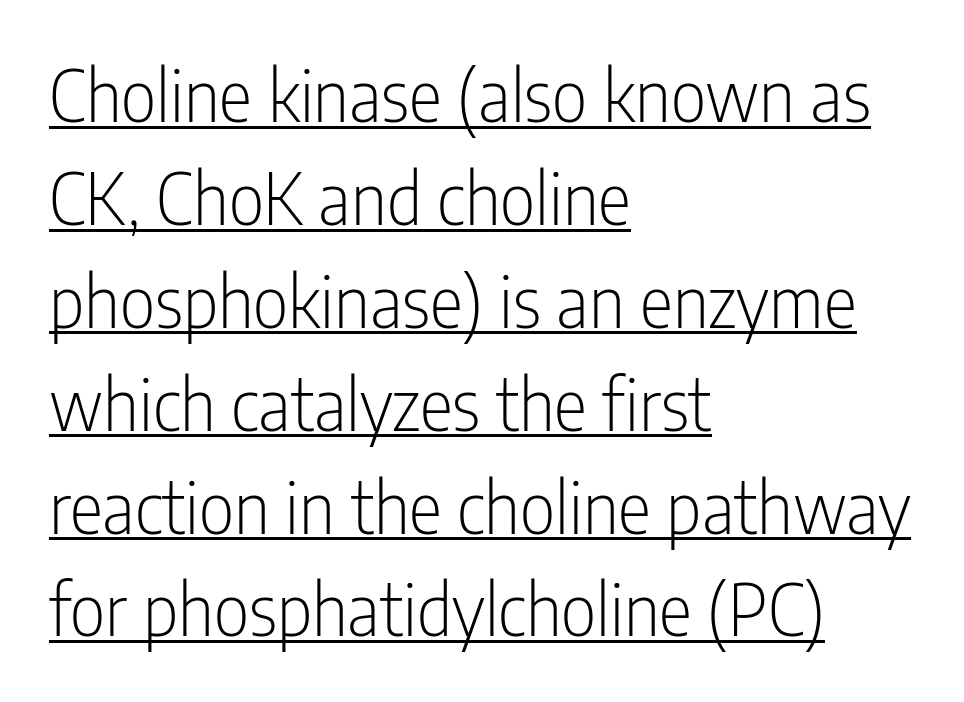
The image shows 70 px light, condensed sans-serif type, upright; set left-aligned, normal line spacing (1.47x), normal letter spacing, underlined; low stroke contrast and a medium x-height.
